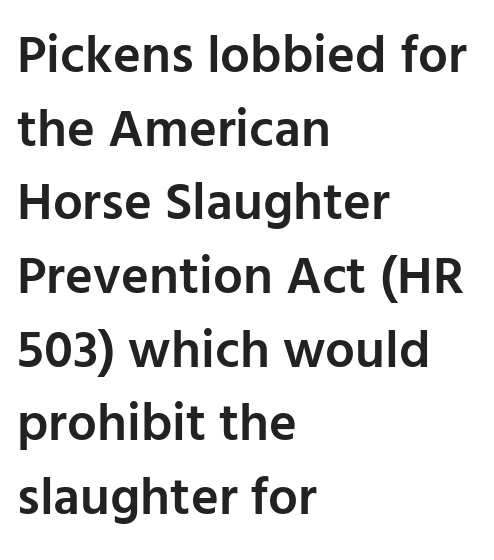
Q: Is the text bold? A: Semi-bold.
Q: Is the text italic (slanted)? A: No, it is upright.
Q: Is the typeface a serif or a sans-serif typeface? A: Sans-serif.
Q: Is the text underlined? A: No.
Q: How is the paragraph aligned? A: Left-aligned.
Q: Is the spacing between letters normal or unusually wide? A: Normal.
Q: Is the spacing between lines tight, normal or loose? A: Normal.
Q: Width (condensed, normal, or wide)? A: Normal.
Q: Stroke contrast? A: Low.
Q: x-height? A: Medium.
Q: Monospaced? A: No.
